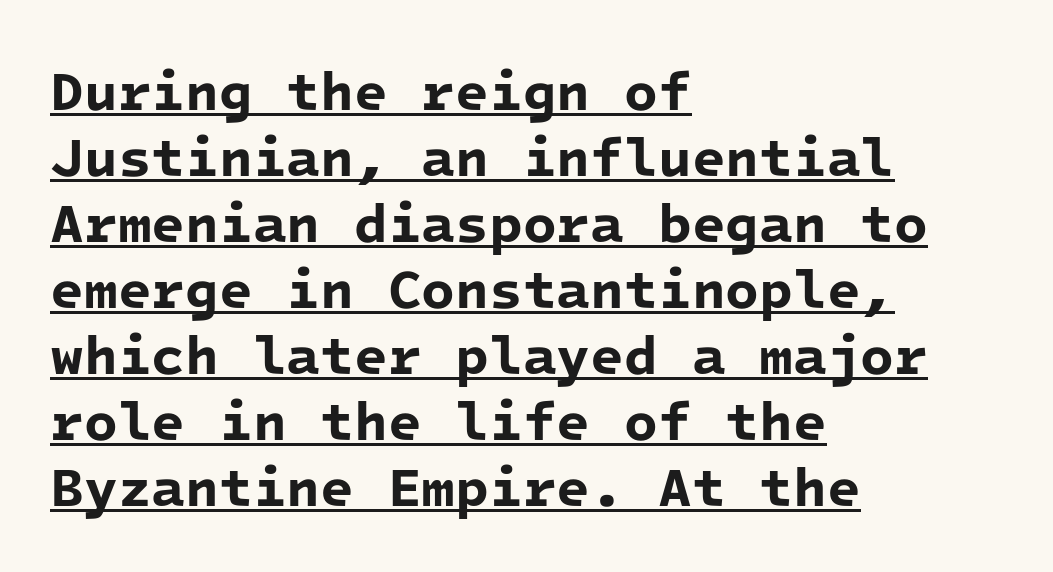
Q: Is the text bold? A: Yes.
Q: Is the typeface a serif or a sans-serif typeface? A: Sans-serif.
Q: Is the text underlined? A: Yes.
Q: How is the paragraph aligned? A: Left-aligned.
Q: Is the spacing between letters normal or unusually wide? A: Normal.
Q: Width (condensed, normal, or wide)? A: Normal.
Q: Stroke contrast? A: Low.
Q: x-height? A: Medium.
Q: Monospaced? A: Yes.
